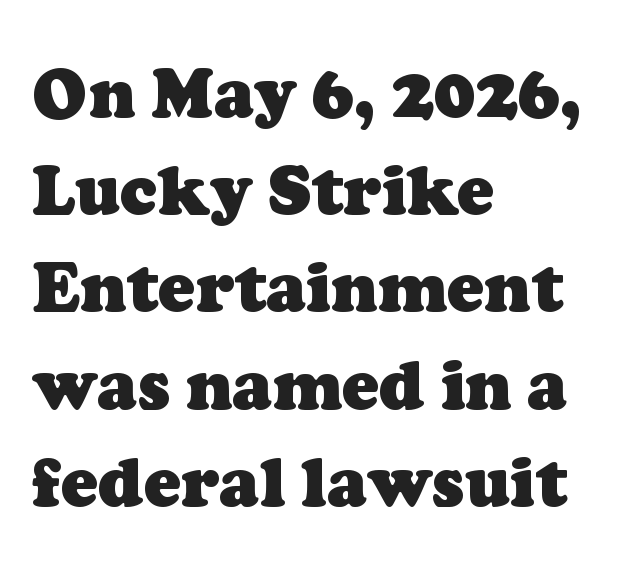
Q: Is the text bold? A: Yes.
Q: Is the typeface a serif or a sans-serif typeface? A: Serif.
Q: Is the text underlined? A: No.
Q: How is the paragraph aligned? A: Left-aligned.
Q: Is the spacing between letters normal or unusually wide? A: Normal.
Q: Is the spacing between lines tight, normal or loose? A: Normal.
Q: Width (condensed, normal, or wide)? A: Normal.
Q: Stroke contrast? A: Low.
Q: x-height? A: Medium.
Q: Monospaced? A: No.
